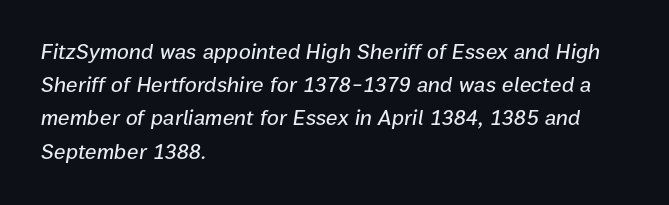
Q: Is the text italic (slanted)? A: Yes, it leans right by about 9 degrees.
Q: Is the text underlined? A: No.
Q: How is the paragraph aligned? A: Left-aligned.
Q: Is the spacing between letters normal or unusually wide? A: Normal.
Q: Is the spacing between lines tight, normal or loose? A: Normal.
